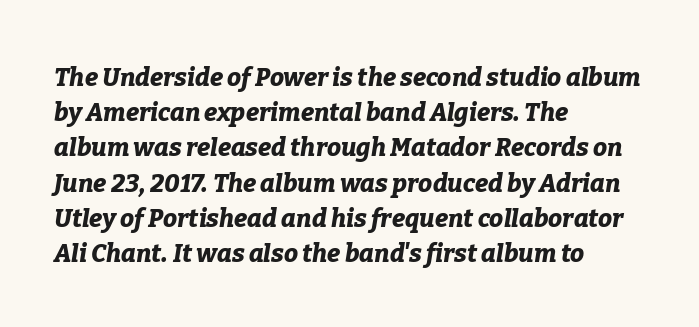
{"italic": "yes", "lean": "right", "slant_degrees": 9, "bold": "yes", "underline": "no", "align": "left", "line_spacing": "normal", "line_spacing_ratio": 1.41, "letter_spacing": "normal", "letter_spacing_em": 0.0, "glyph_px": 25}
